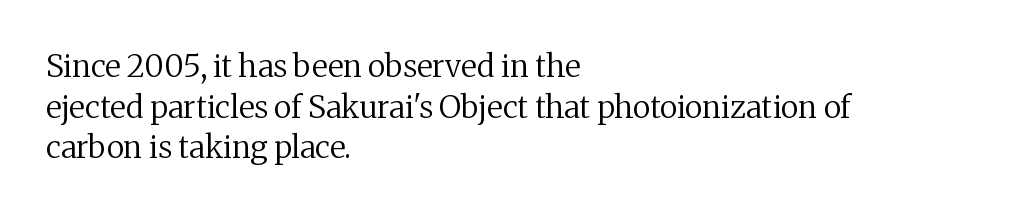
Here the designer chose a conventional face with non-uniform glyph widths. A serif font was chosen for this passage. Caption: multi-line text, flush left, ragged right. The type sits square on the baseline with zero lean.
